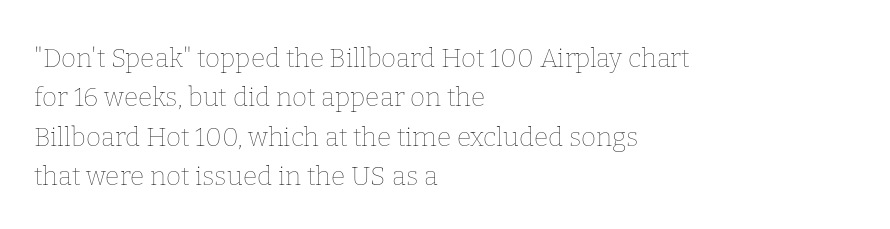
Q: Is the text bold? A: No.
Q: Is the text italic (slanted)? A: No, it is upright.
Q: Is the text underlined? A: No.
Q: How is the paragraph aligned? A: Left-aligned.
Q: Is the spacing between letters normal or unusually wide? A: Normal.
Q: Is the spacing between lines tight, normal or loose? A: Normal.
